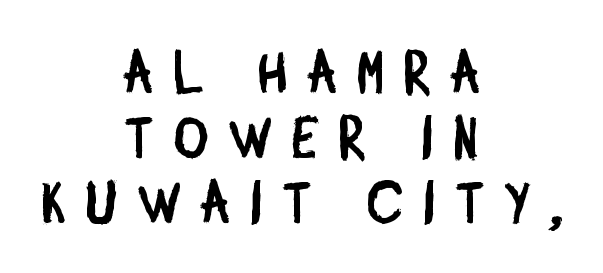
Q: Is the typeface a serif or a sans-serif typeface? A: Sans-serif.
Q: Is the text underlined? A: No.
Q: How is the paragraph aligned? A: Centered.
Q: Is the spacing between letters normal or unusually wide? A: Unusually wide.
Q: Is the spacing between lines tight, normal or loose? A: Tight.
Q: Width (condensed, normal, or wide)? A: Condensed.
Q: Stroke contrast? A: Low.
Q: x-height? A: Large.
Q: Monospaced? A: No.
